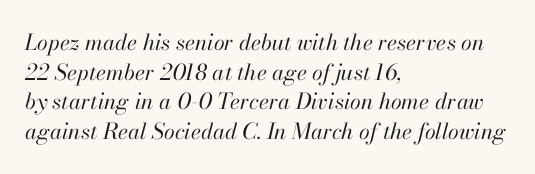
Q: Is the text bold? A: No.
Q: Is the text italic (slanted)? A: Yes, it leans right by about 13 degrees.
Q: Is the text underlined? A: No.
Q: How is the paragraph aligned? A: Left-aligned.
Q: Is the spacing between letters normal or unusually wide? A: Normal.
Q: Is the spacing between lines tight, normal or loose? A: Normal.
